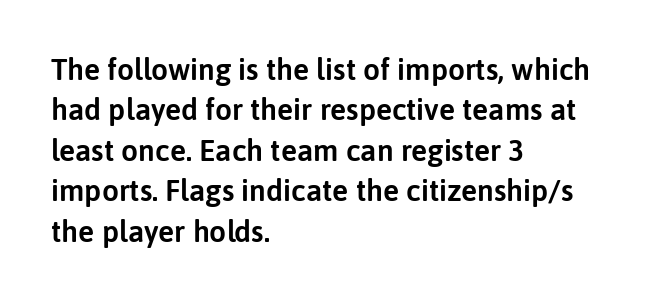
Is the letter spacing exaggerated? No — it looks like the ordinary default. The strip under each line holds only bare page. I'd call this a sans setting — the letters go barefoot. Does the leading feel generous? No, just average. The rag falls on the right side of this text block.
